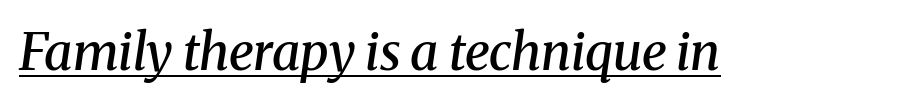
Q: Is the text bold? A: Semi-bold.
Q: Is the text italic (slanted)? A: Yes, it leans right by about 8 degrees.
Q: Is the typeface a serif or a sans-serif typeface? A: Serif.
Q: Is the text underlined? A: Yes.
Q: Is the spacing between letters normal or unusually wide? A: Normal.
Q: Width (condensed, normal, or wide)? A: Normal.
Q: Stroke contrast? A: Medium.
Q: x-height? A: Medium.
Q: Monospaced? A: No.
